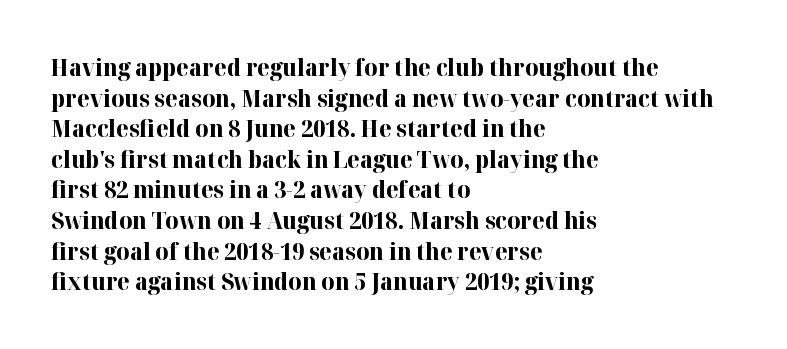
The image shows 23 px bold type, upright; set left-aligned, normal line spacing (1.33x), normal letter spacing, not underlined.
